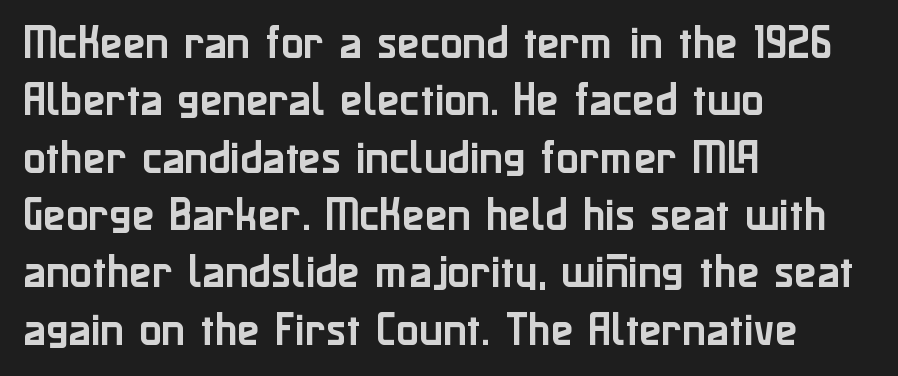
Q: Is the text italic (slanted)? A: No, it is upright.
Q: Is the typeface a serif or a sans-serif typeface? A: Sans-serif.
Q: Is the text underlined? A: No.
Q: How is the paragraph aligned? A: Left-aligned.
Q: Is the spacing between letters normal or unusually wide? A: Normal.
Q: Is the spacing between lines tight, normal or loose? A: Normal.
Q: Width (condensed, normal, or wide)? A: Normal.
Q: Stroke contrast? A: Low.
Q: x-height? A: Medium.
Q: Monospaced? A: No.
